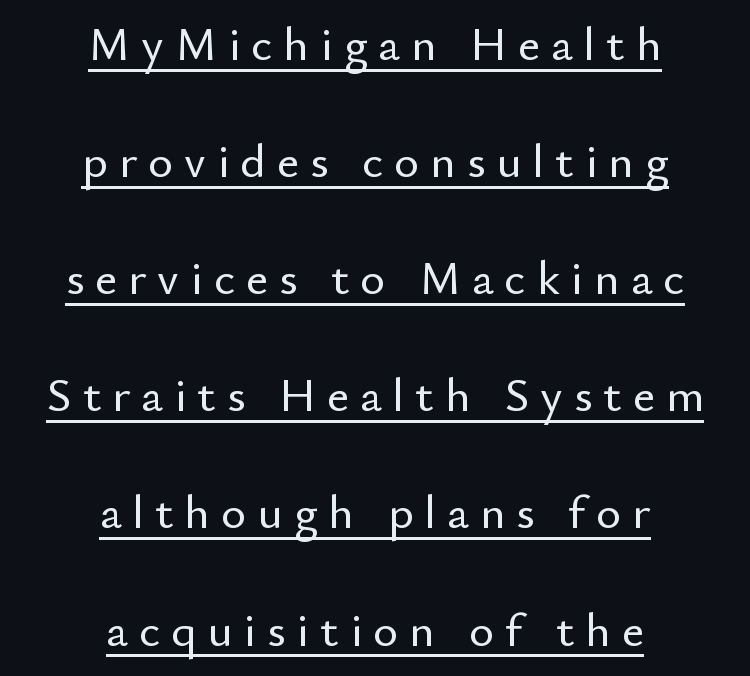
{"serif": "no", "italic": "no", "width": "normal", "stroke_contrast": "low", "x_height": "small", "monospaced": "no", "underline": "yes", "align": "center", "line_spacing": "loose", "line_spacing_ratio": 2.44, "letter_spacing": "wide", "letter_spacing_em": 0.23, "glyph_px": 48}
